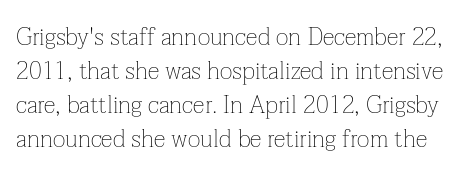
The image shows 24 px text type, upright; set normal line spacing (1.42x), normal letter spacing, not underlined.
